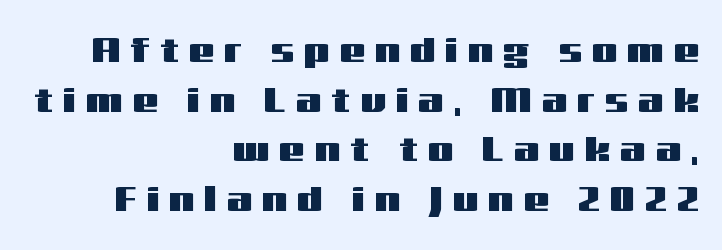
{"serif": "no", "italic": "no", "width": "wide", "stroke_contrast": "medium", "x_height": "medium", "monospaced": "no", "underline": "no", "align": "right", "line_spacing": "normal", "line_spacing_ratio": 1.38, "letter_spacing": "wide", "letter_spacing_em": 0.28, "glyph_px": 36}
